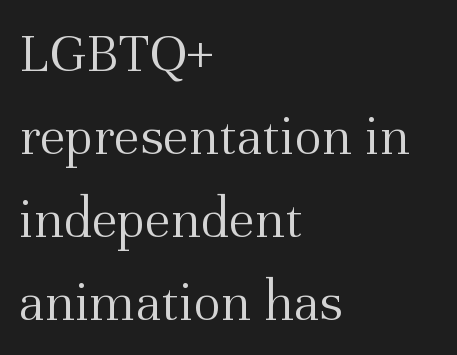
Q: Is the text bold? A: No.
Q: Is the text italic (slanted)? A: No, it is upright.
Q: Is the typeface a serif or a sans-serif typeface? A: Serif.
Q: Is the text underlined? A: No.
Q: How is the paragraph aligned? A: Left-aligned.
Q: Is the spacing between letters normal or unusually wide? A: Normal.
Q: Is the spacing between lines tight, normal or loose? A: Normal.
Q: Width (condensed, normal, or wide)? A: Normal.
Q: Stroke contrast? A: Medium.
Q: x-height? A: Medium.
Q: Monospaced? A: No.
